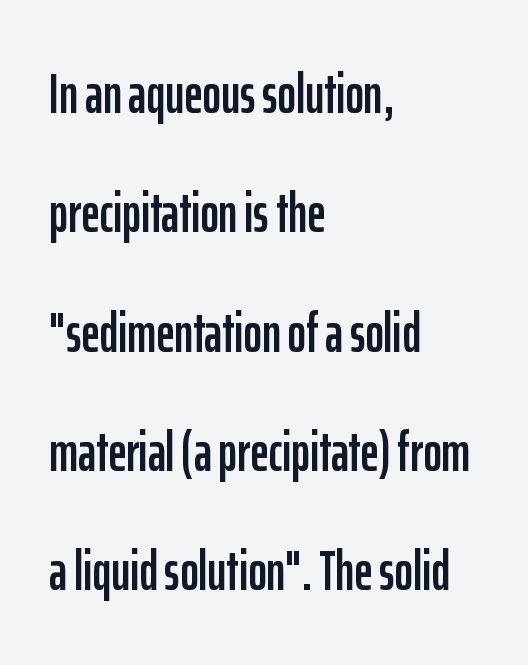
The image shows 56 px condensed sans-serif type, upright; set left-aligned, loose line spacing (2.13x), normal letter spacing, not underlined; low stroke contrast and a medium x-height.
